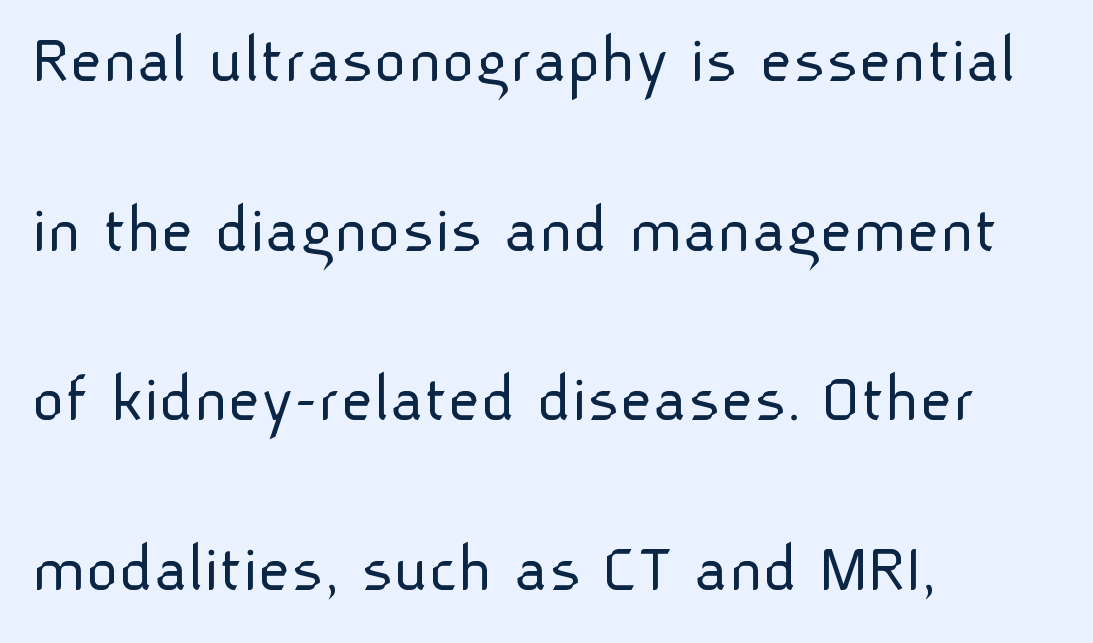
The image shows 71 px light sans-serif type, upright; set left-aligned, loose line spacing (2.39x), normal letter spacing, not underlined; low stroke contrast and a medium x-height.
